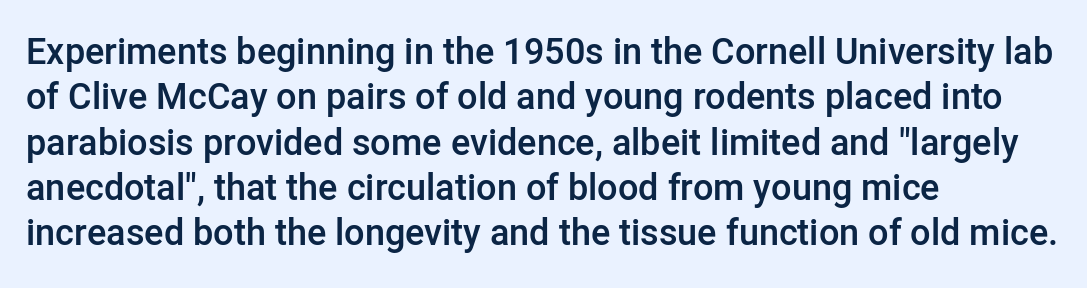
{"serif": "no", "italic": "no", "bold": "semi", "weight": "semibold", "width": "normal", "stroke_contrast": "low", "x_height": "medium", "monospaced": "no", "underline": "no", "align": "left", "line_spacing": "normal", "line_spacing_ratio": 1.26, "letter_spacing": "normal", "letter_spacing_em": 0.0, "glyph_px": 36}
